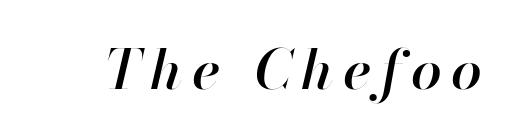
The image shows 55 px semibold type, italic (leaning right); set not underlined; high stroke contrast and a small x-height.
